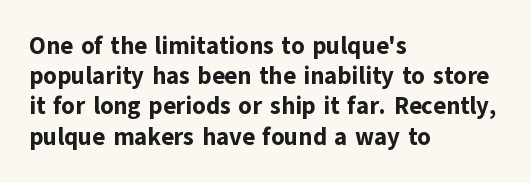
The image shows 24 px bold type, upright; set left-aligned, normal line spacing (1.26x), normal letter spacing, not underlined.
